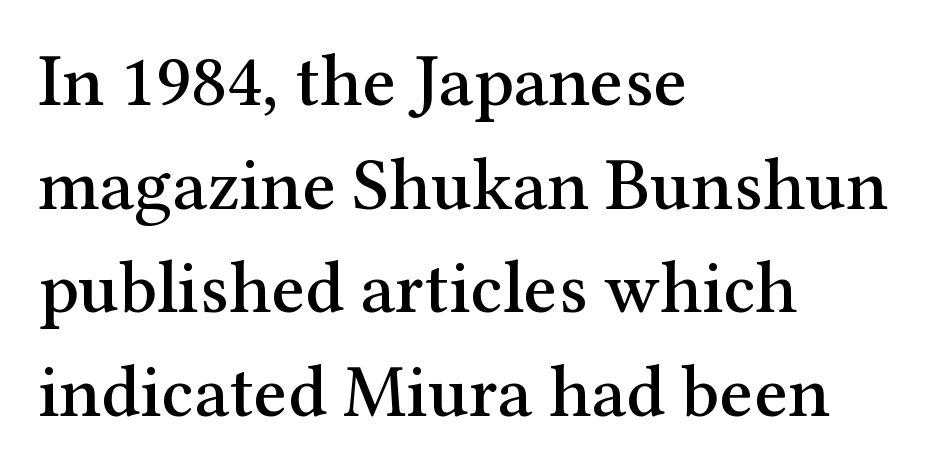
The image shows 74 px serif type, upright; set left-aligned, normal line spacing (1.4x), normal letter spacing, not underlined; medium stroke contrast and a medium x-height.
